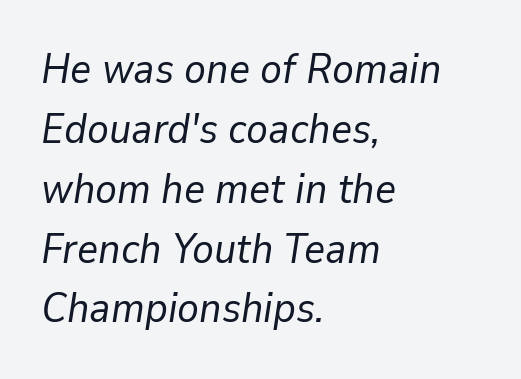
Q: Is the text bold? A: No.
Q: Is the text italic (slanted)? A: Yes, it leans right by about 9 degrees.
Q: Is the text underlined? A: No.
Q: How is the paragraph aligned? A: Left-aligned.
Q: Is the spacing between letters normal or unusually wide? A: Normal.
Q: Is the spacing between lines tight, normal or loose? A: Normal.
Q: Width (condensed, normal, or wide)? A: Normal.
Q: Stroke contrast? A: Low.
Q: x-height? A: Medium.
Q: Monospaced? A: No.
